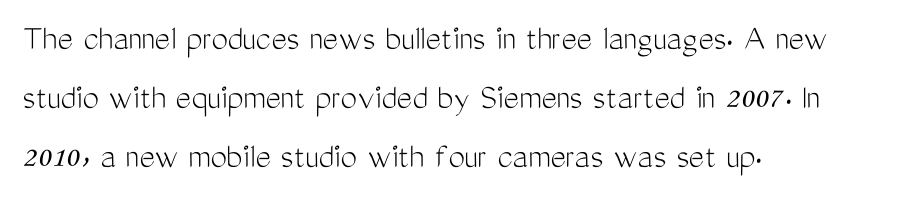
Q: Is the text bold? A: No.
Q: Is the text italic (slanted)? A: No, it is upright.
Q: Is the typeface a serif or a sans-serif typeface? A: Sans-serif.
Q: Is the text underlined? A: No.
Q: How is the paragraph aligned? A: Left-aligned.
Q: Is the spacing between letters normal or unusually wide? A: Normal.
Q: Is the spacing between lines tight, normal or loose? A: Normal.
Q: Width (condensed, normal, or wide)? A: Condensed.
Q: Stroke contrast? A: Medium.
Q: x-height? A: Medium.
Q: Monospaced? A: No.
